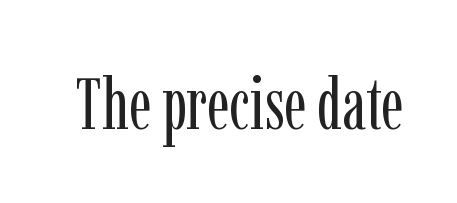
The face used here is seriffed, in the tradition of book romans. Style check: upright. The foot of each line stays bare and open. A typesetter would call this proportional, since set widths differ per character. Glyph-to-glyph distance matches everyday printed text.
